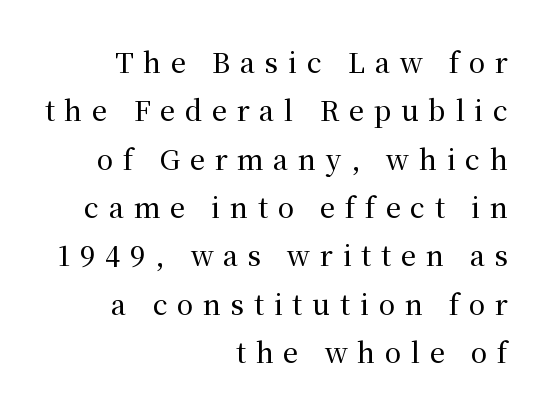
Q: Is the text italic (slanted)? A: No, it is upright.
Q: Is the text underlined? A: No.
Q: How is the paragraph aligned? A: Right-aligned.
Q: Is the spacing between letters normal or unusually wide? A: Unusually wide.
